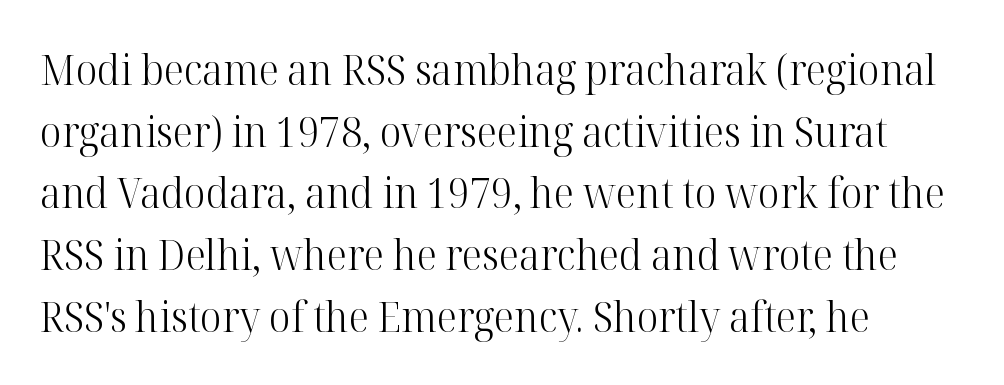
Q: Is the text bold? A: No.
Q: Is the text italic (slanted)? A: No, it is upright.
Q: Is the typeface a serif or a sans-serif typeface? A: Serif.
Q: Is the text underlined? A: No.
Q: How is the paragraph aligned? A: Left-aligned.
Q: Is the spacing between letters normal or unusually wide? A: Normal.
Q: Is the spacing between lines tight, normal or loose? A: Normal.
Q: Width (condensed, normal, or wide)? A: Normal.
Q: Stroke contrast? A: High.
Q: x-height? A: Medium.
Q: Monospaced? A: No.
